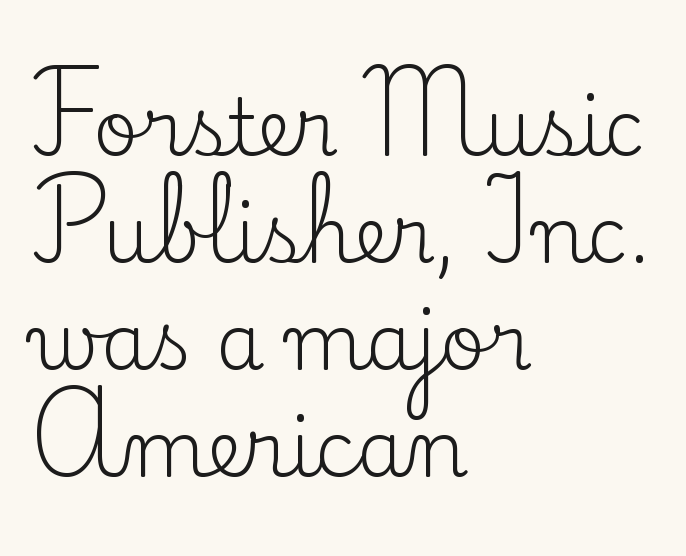
The image shows 78 px regular-weight type, upright; set left-aligned, normal line spacing (1.37x), normal letter spacing, not underlined; low stroke contrast and a small x-height.
